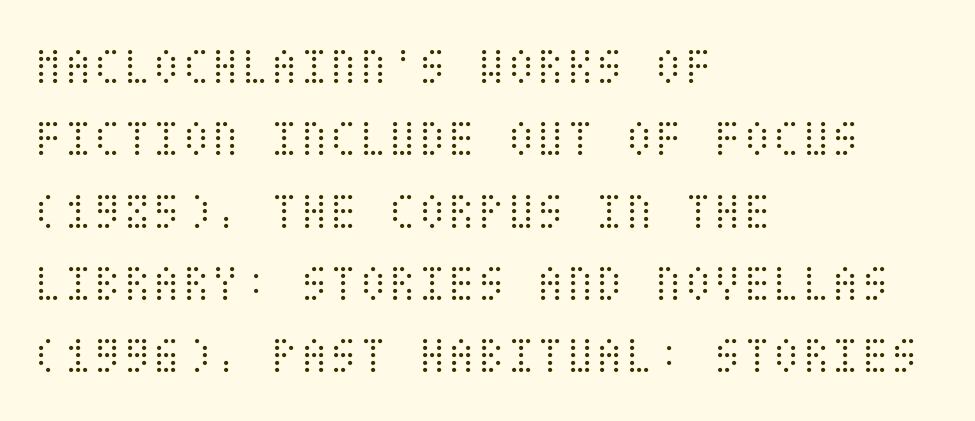
The image shows 54 px light, condensed type, upright; set left-aligned, normal line spacing (1.34x), normal letter spacing, not underlined; medium stroke contrast and a large x-height.
